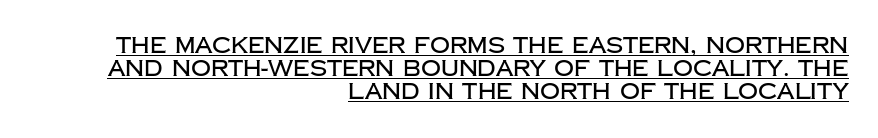
The ragged edge is on the left, which tells us the setting is flush right. Check the space under the baseline: a stroke is drawn there. Posture: straight, roman, zero tilt. This block would grow much taller if given ordinary leading; it's compressed now. These lines keep a tight, regular rhythm from letter to letter.
